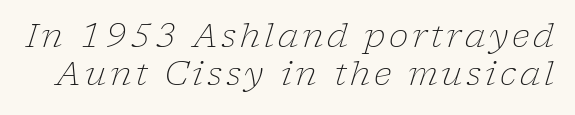
{"serif": "yes", "italic": "yes", "lean": "right", "slant_degrees": 17, "bold": "no", "weight": "light", "width": "normal", "stroke_contrast": "low", "x_height": "medium", "monospaced": "no", "underline": "no", "line_spacing_ratio": 1.16, "glyph_px": 33}
